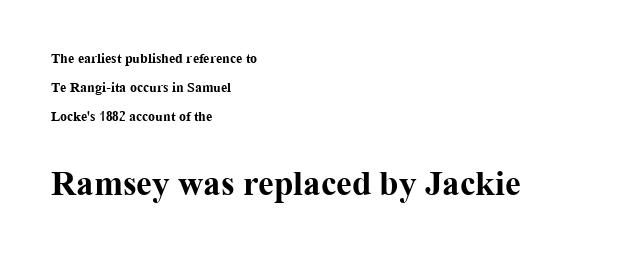
The image shows 35 px bold serif type, upright; set left-aligned, loose line spacing (2.06x), normal letter spacing, not underlined; the second (bottom) block is 2.5x larger; medium stroke contrast and a medium x-height.
